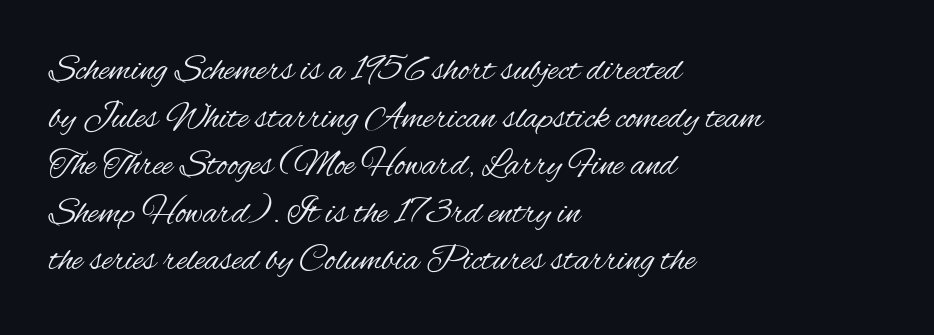
The image shows 36 px regular-weight, condensed sans-serif type; set left-aligned, normal line spacing (1.32x), normal letter spacing, not underlined; medium stroke contrast and a small x-height.
